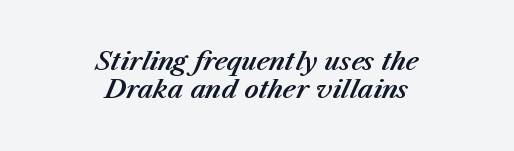
Q: Is the text italic (slanted)? A: Yes, it leans right by about 23 degrees.
Q: Is the text underlined? A: No.
Q: How is the paragraph aligned? A: Centered.
Q: Is the spacing between letters normal or unusually wide? A: Normal.
Q: Is the spacing between lines tight, normal or loose? A: Tight.
